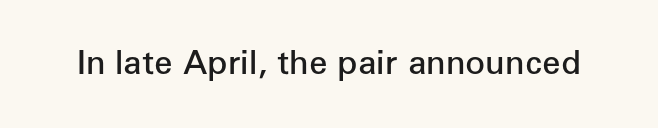
The image shows 33 px semibold sans-serif type, upright; set normal letter spacing, not underlined; low stroke contrast and a medium x-height.
